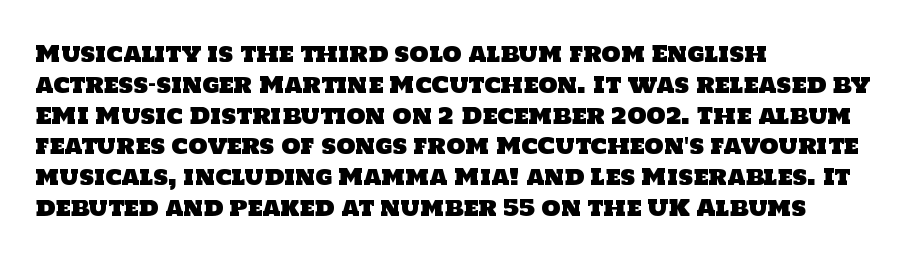
Letters rest on an invisible, unmarked baseline. How would I describe the line gaps? Plain and ordinary. Each word holds together tightly as a unit, with standard inter-letter gaps. These lines stack with their left ends in a neat column.
